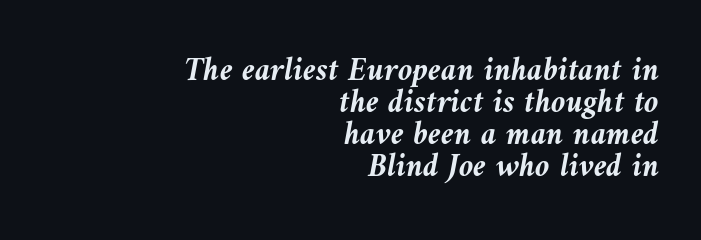
The image shows 33 px semibold type, italic (leaning left); set right-aligned, tight line spacing (0.97x), normal letter spacing, not underlined; medium stroke contrast and a medium x-height.
